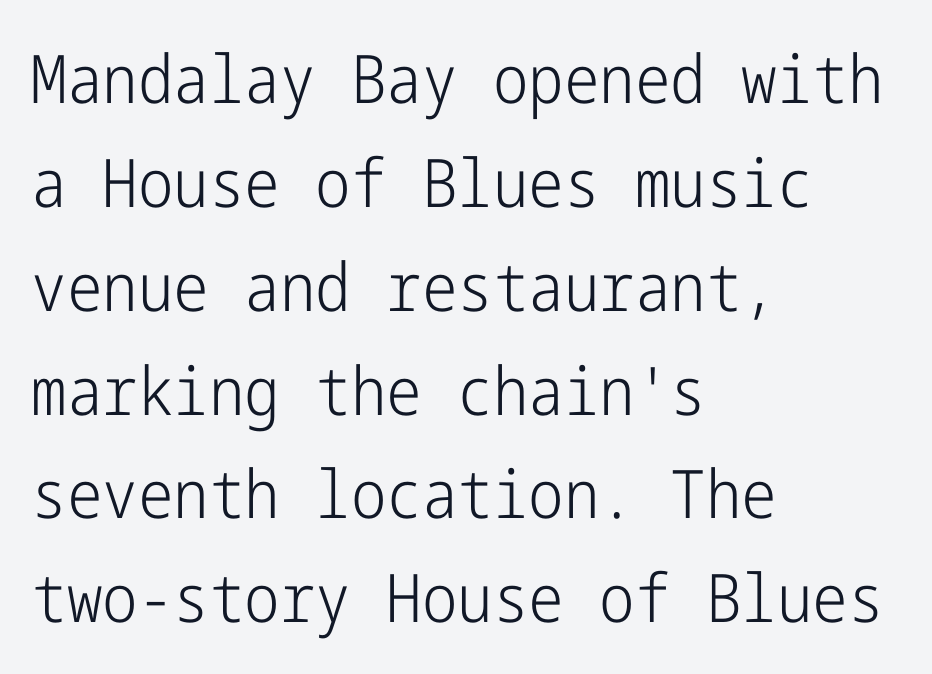
Font category for this specimen: sans-serif. The type sits square on the baseline with zero lean. Lines of text with bare space underneath. Each new line begins a customary step beneath the previous one.
